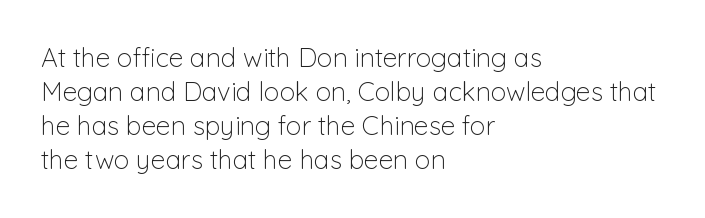
Descenders are the only things crossing below the line. All the whitespace from short lines collects on the right. Characters remain perfectly vertical along every line. The letters sit at their default tracking, neither squeezed nor spread.
